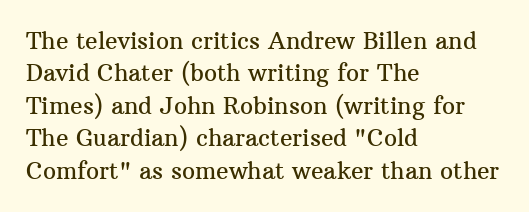
The image shows 23 px text type, upright; set left-aligned, normal line spacing (1.41x), normal letter spacing, not underlined.
